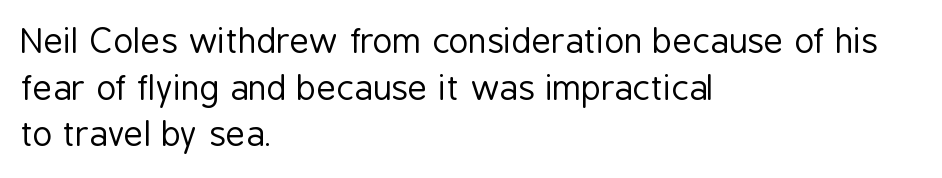
The image shows 34 px regular-weight, condensed sans-serif type, upright; set left-aligned, normal line spacing (1.37x), normal letter spacing, not underlined; low stroke contrast and a medium x-height.
